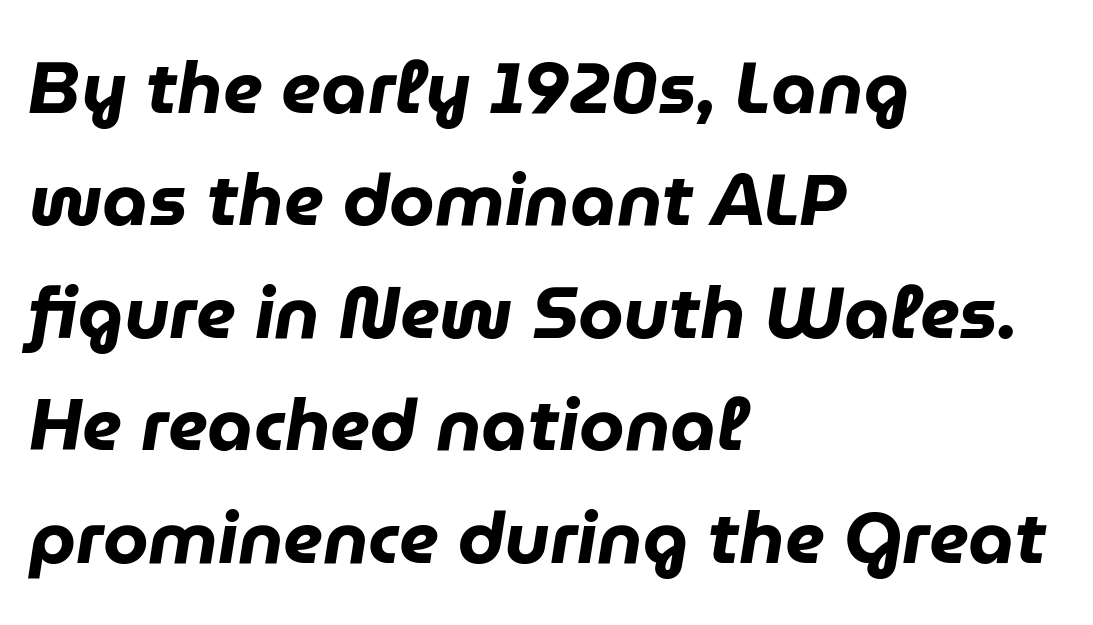
The image shows 73 px heavy type, italic (leaning right); set left-aligned, normal line spacing (1.54x), normal letter spacing, not underlined; low stroke contrast and a medium x-height.
